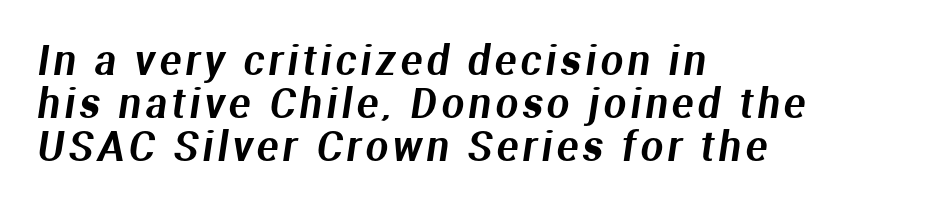
{"serif": "no", "width": "normal", "stroke_contrast": "medium", "x_height": "medium", "monospaced": "no", "underline": "no", "align": "left", "line_spacing": "tight", "line_spacing_ratio": 1.08, "glyph_px": 40}
